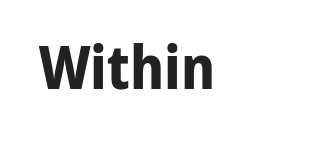
The image shows 61 px bold sans-serif type, upright; set normal letter spacing, not underlined; low stroke contrast and a medium x-height.
